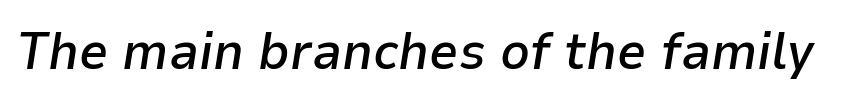
Q: Is the text bold? A: Semi-bold.
Q: Is the text italic (slanted)? A: Yes, it leans right by about 9 degrees.
Q: Is the text underlined? A: No.
Q: Is the spacing between letters normal or unusually wide? A: Normal.
Q: Width (condensed, normal, or wide)? A: Normal.
Q: Stroke contrast? A: Low.
Q: x-height? A: Medium.
Q: Monospaced? A: No.
